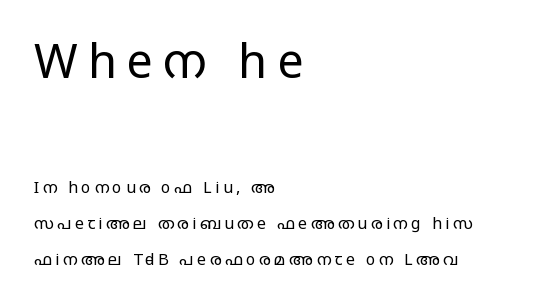
{"serif": "no", "italic": "no", "bold": "no", "weight": "regular", "width": "wide", "stroke_contrast": "low", "x_height": "large", "monospaced": "no", "underline": "no", "align": "left", "line_spacing": "loose", "line_spacing_ratio": 2.26, "letter_spacing": "wide", "letter_spacing_em": 0.21, "larger_block": "first", "size_ratio": 2.94, "glyph_px": 47}
